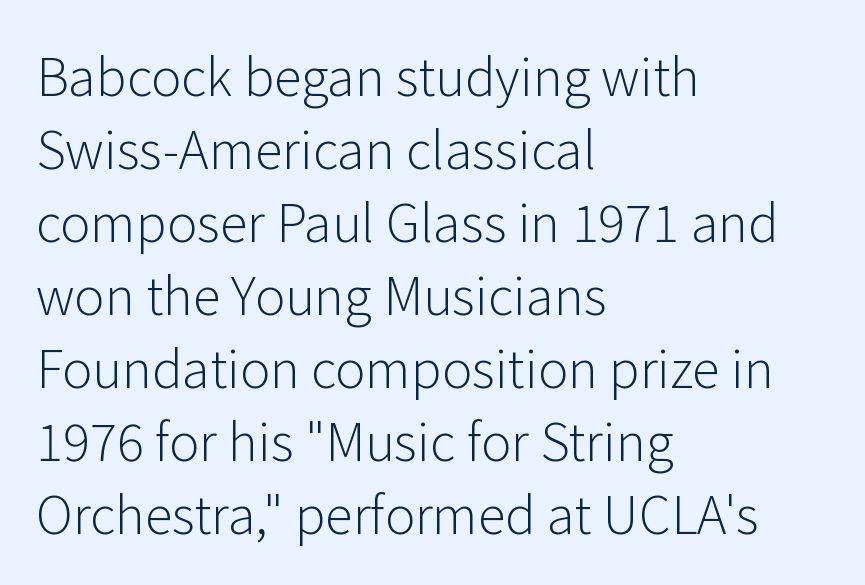
Anything drawn beneath the words? Only blank space. Caption: multi-line text, flush left, ragged right. A typesetter would mark this as roman, not italic. The letters advance in unequal steps, a hallmark of proportional type. Compared with a typical body face, this is equally light or lighter still. The vertical gap from one line to the next is medium.
